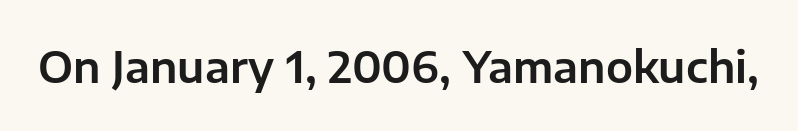
The image shows 43 px sans-serif type, upright; set normal letter spacing, not underlined; low stroke contrast and a medium x-height.
